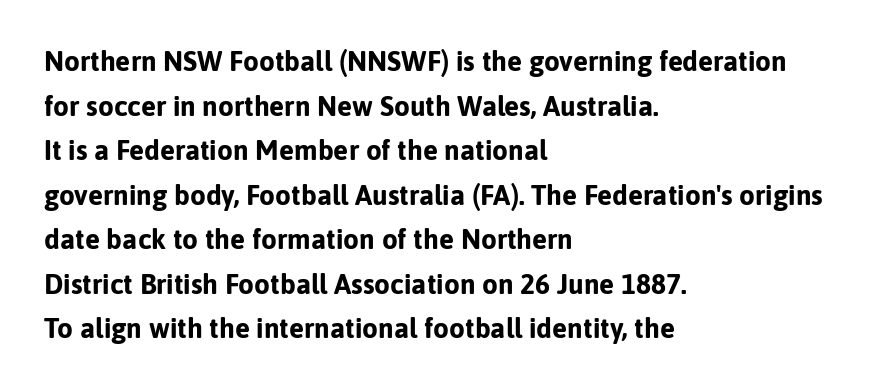
The image shows 28 px bold sans-serif type, upright; set left-aligned, normal line spacing (1.59x), normal letter spacing, not underlined; low stroke contrast and a medium x-height.
